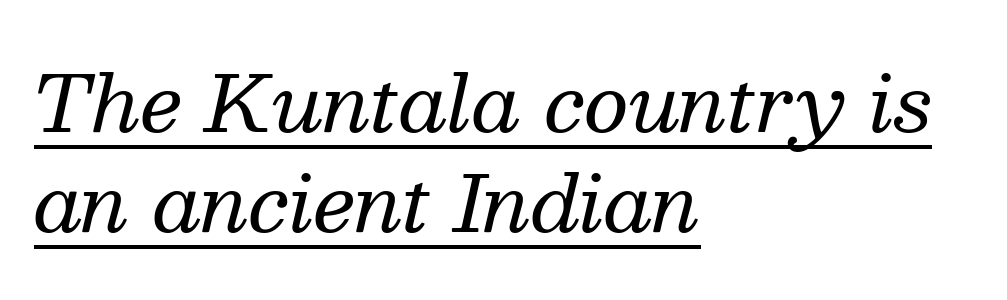
{"serif": "yes", "italic": "yes", "lean": "right", "slant_degrees": 13, "bold": "no", "weight": "regular", "width": "normal", "stroke_contrast": "medium", "x_height": "medium", "monospaced": "no", "underline": "yes", "align": "left", "line_spacing": "normal", "line_spacing_ratio": 1.28, "letter_spacing": "normal", "letter_spacing_em": 0.0, "glyph_px": 78}
